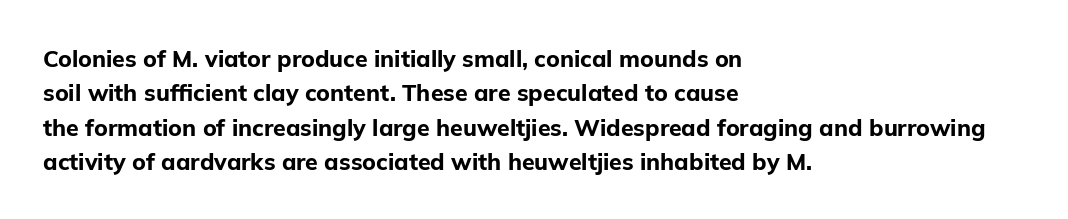
{"italic": "no", "bold": "yes", "underline": "no", "align": "left", "line_spacing": "normal", "line_spacing_ratio": 1.49, "letter_spacing": "normal", "letter_spacing_em": 0.0, "glyph_px": 23}
